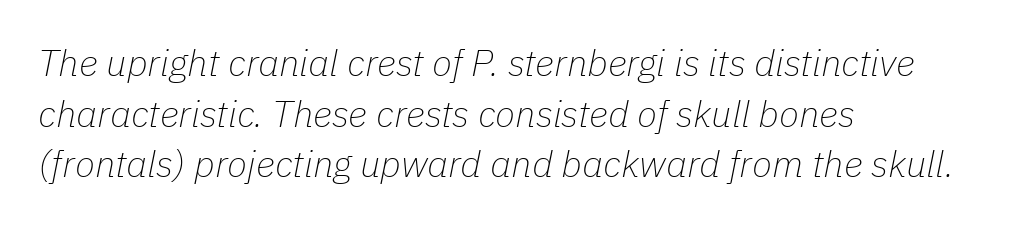
The line texture is even and compact thanks to regular tracking. The face looks like a standard text weight, possibly lighter. Descenders are the only things crossing below the line. Looks like regular typesetting: each glyph gets only the width it needs. The block of text has a typical density, with ordinary space between rows. Slant detected: the letters are inclined.
